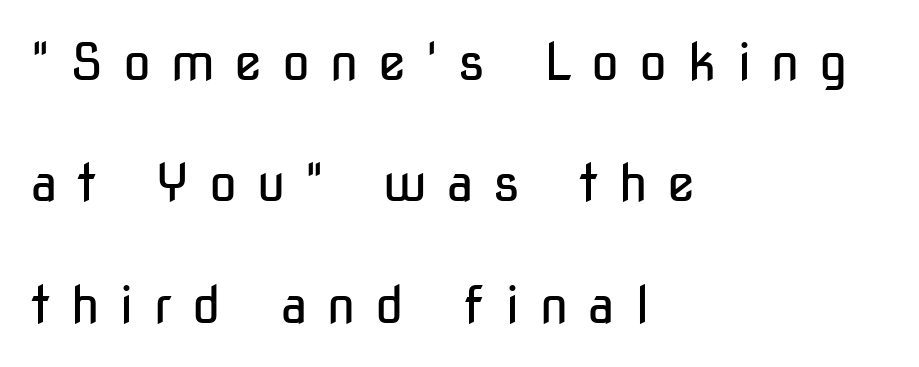
{"serif": "no", "italic": "no", "bold": "no", "weight": "regular", "width": "condensed", "stroke_contrast": "low", "x_height": "medium", "monospaced": "no", "underline": "no", "align": "left", "line_spacing": "loose", "line_spacing_ratio": 2.38, "letter_spacing": "wide", "letter_spacing_em": 0.39, "glyph_px": 51}
